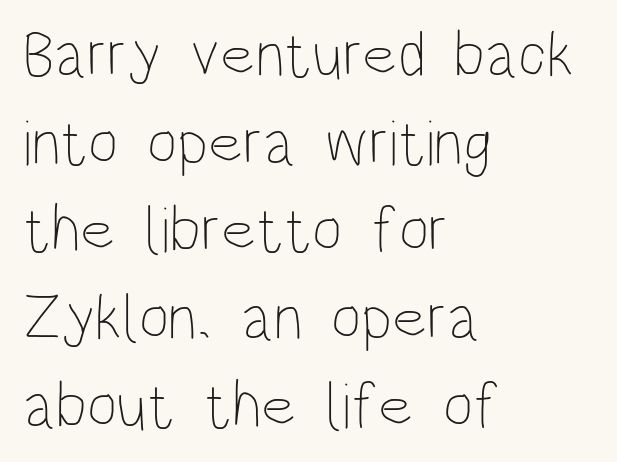
The image shows 65 px thin, condensed type, upright; set left-aligned, normal line spacing (1.35x), normal letter spacing, not underlined; low stroke contrast and a large x-height.
